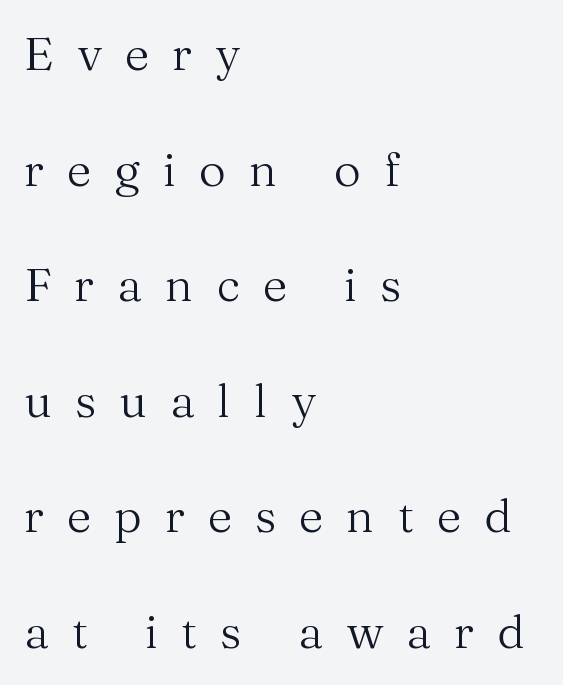
The image shows 47 px regular-weight serif type, upright; set left-aligned, loose line spacing (2.46x), unusually wide letter spacing (+0.49 em), not underlined; medium stroke contrast and a medium x-height.
